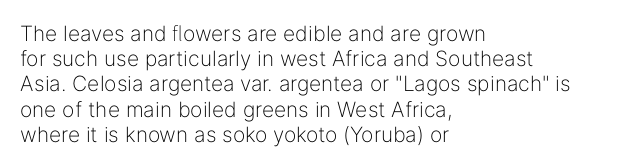
The letterforms sit shoulder to shoulder at normal distance. Typeset ragged right — the left edge is the straight one. The lettering holds an erect, upright posture throughout. Vertical stems look standard width or narrower in stroke. Beneath every word, the page is bare.
